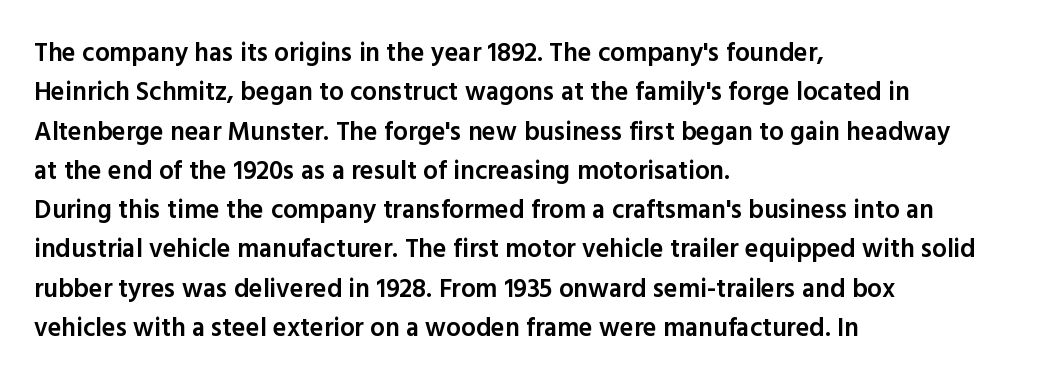
Q: Is the text bold? A: Semi-bold.
Q: Is the text italic (slanted)? A: No, it is upright.
Q: Is the text underlined? A: No.
Q: How is the paragraph aligned? A: Left-aligned.
Q: Is the spacing between letters normal or unusually wide? A: Normal.
Q: Is the spacing between lines tight, normal or loose? A: Normal.
